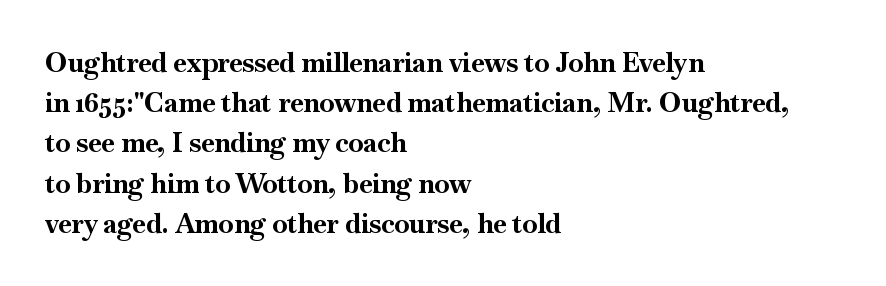
The rag falls on the right side of this text block. The axis of the letterforms is exactly vertical. Descender tails drop into unmarked territory. Inter-character spacing is left at the font's built-in metrics. Heavy, bold letterforms.
